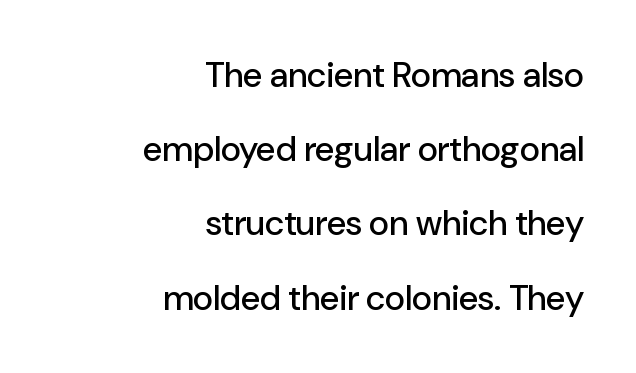
{"serif": "no", "italic": "no", "width": "normal", "stroke_contrast": "low", "x_height": "medium", "monospaced": "no", "underline": "no", "align": "right", "line_spacing": "loose", "line_spacing_ratio": 2.12, "letter_spacing": "normal", "letter_spacing_em": 0.0, "glyph_px": 35}
